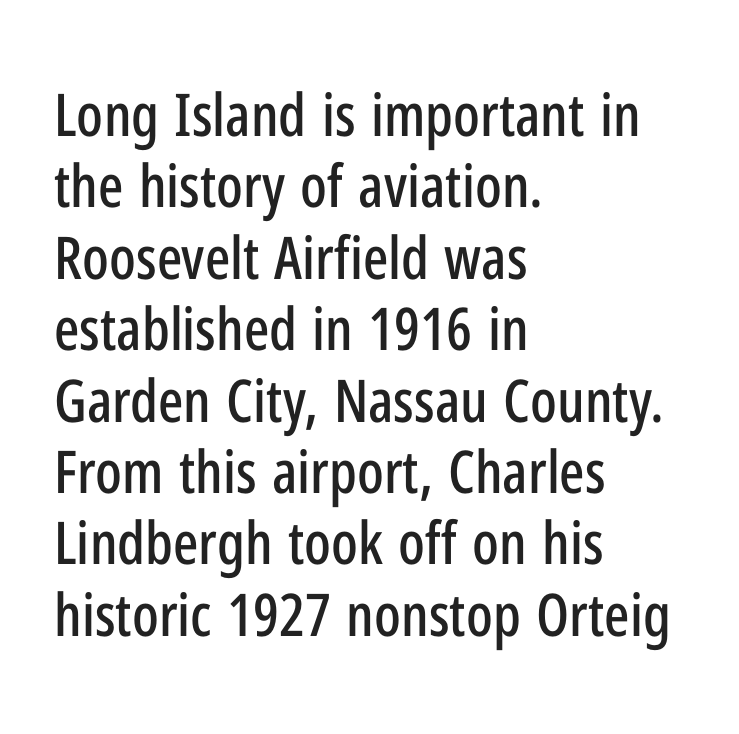
The image shows 59 px condensed sans-serif type, upright; set left-aligned, line spacing 1.21x, normal letter spacing, not underlined; low stroke contrast and a medium x-height.
